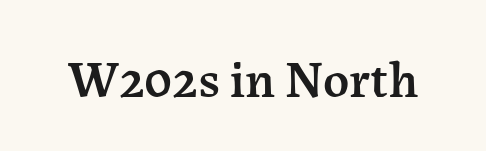
Q: Is the text bold? A: Semi-bold.
Q: Is the text italic (slanted)? A: No, it is upright.
Q: Is the typeface a serif or a sans-serif typeface? A: Serif.
Q: Is the text underlined? A: No.
Q: Is the spacing between letters normal or unusually wide? A: Normal.
Q: Width (condensed, normal, or wide)? A: Normal.
Q: Stroke contrast? A: Medium.
Q: x-height? A: Medium.
Q: Monospaced? A: No.
